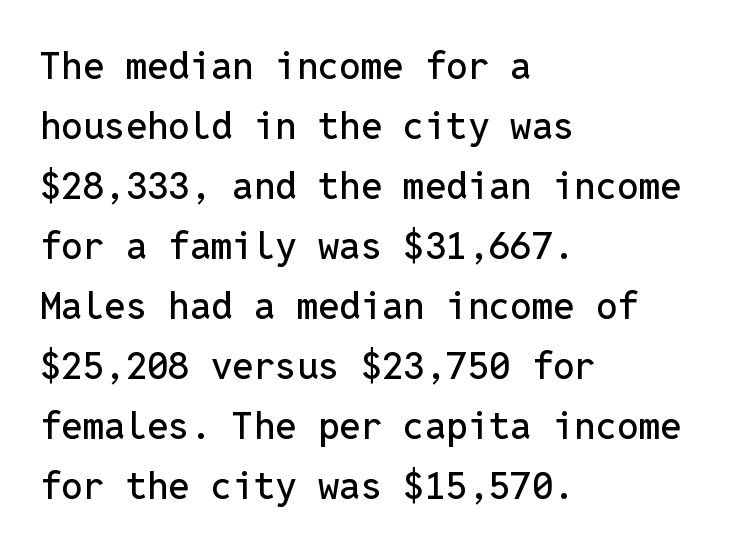
The image shows 38 px sans-serif type, upright, monospaced; set left-aligned, normal line spacing (1.58x), normal letter spacing, not underlined; low stroke contrast and a medium x-height.
